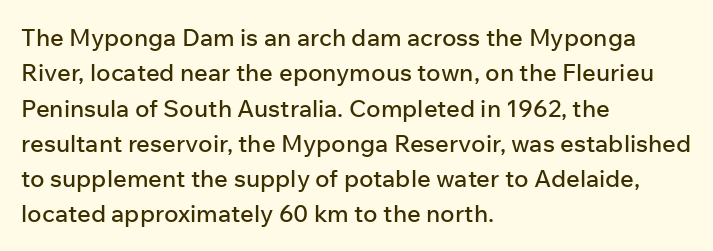
The image shows 24 px text type, upright; set left-aligned, normal line spacing (1.47x), normal letter spacing, not underlined.
